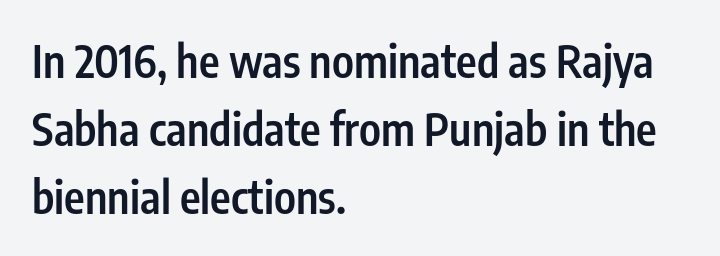
The image shows 44 px semibold, condensed sans-serif type, upright; set left-aligned, normal line spacing (1.54x), normal letter spacing, not underlined; low stroke contrast and a medium x-height.
